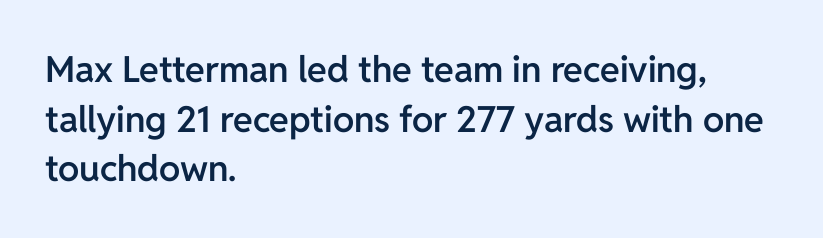
{"serif": "no", "italic": "no", "bold": "semi", "weight": "semibold", "width": "normal", "stroke_contrast": "low", "x_height": "medium", "monospaced": "no", "underline": "no", "align": "left", "line_spacing": "normal", "line_spacing_ratio": 1.38, "letter_spacing": "normal", "letter_spacing_em": 0.0, "glyph_px": 36}
